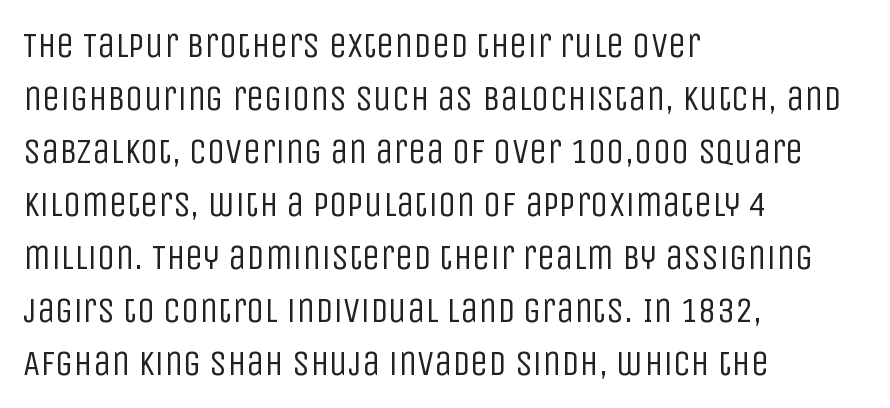
Typographically, this falls in the sans-serif category. Leading matches the norm, producing a regular column. You could not count columns in this text — the font is proportionally spaced. Tracking here is standard; glyphs follow each other at the usual distance.
